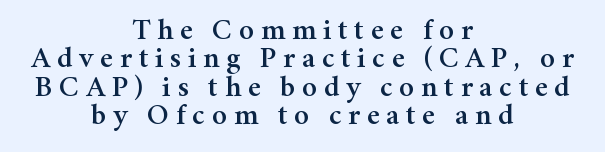
Style check: upright. Leftover space on each line is divided equally before and after the words. Very little white space separates one row of letters from the next. Do the characters align in a grid? No, the font is proportional.
